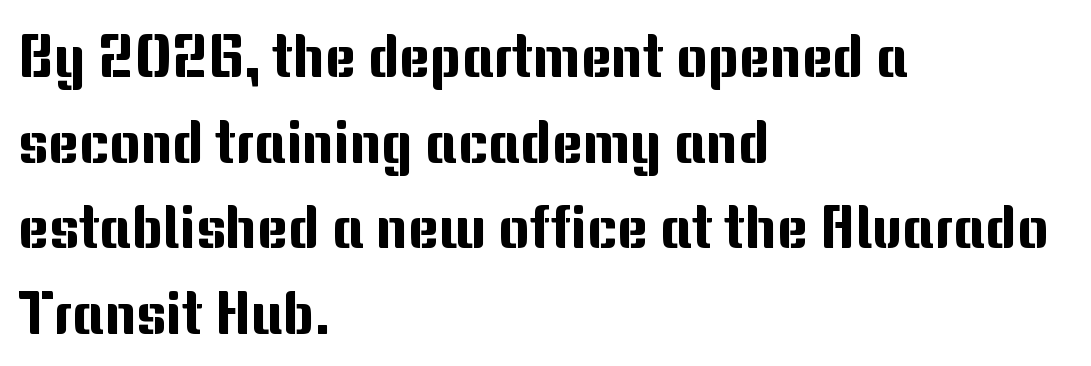
Q: Is the text italic (slanted)? A: No, it is upright.
Q: Is the typeface a serif or a sans-serif typeface? A: Sans-serif.
Q: Is the text underlined? A: No.
Q: How is the paragraph aligned? A: Left-aligned.
Q: Is the spacing between letters normal or unusually wide? A: Normal.
Q: Is the spacing between lines tight, normal or loose? A: Normal.
Q: Width (condensed, normal, or wide)? A: Normal.
Q: Stroke contrast? A: Medium.
Q: x-height? A: Medium.
Q: Monospaced? A: No.
